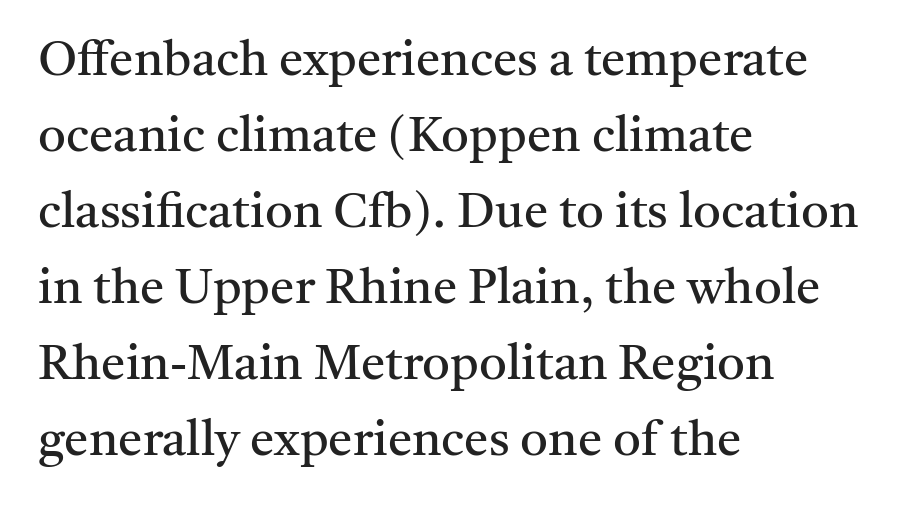
The image shows 49 px regular-weight serif type, upright; set left-aligned, normal line spacing (1.55x), normal letter spacing, not underlined; medium stroke contrast and a medium x-height.
